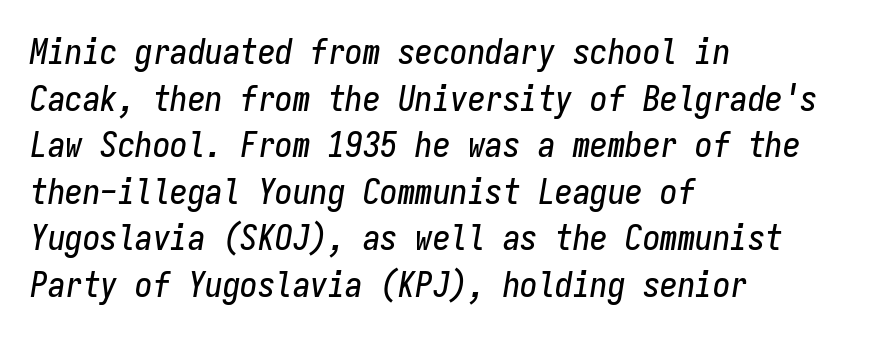
Q: Is the text italic (slanted)? A: Yes, it leans right by about 9 degrees.
Q: Is the text underlined? A: No.
Q: How is the paragraph aligned? A: Left-aligned.
Q: Is the spacing between letters normal or unusually wide? A: Normal.
Q: Is the spacing between lines tight, normal or loose? A: Normal.
Q: Width (condensed, normal, or wide)? A: Condensed.
Q: Stroke contrast? A: Low.
Q: x-height? A: Medium.
Q: Monospaced? A: Yes.
